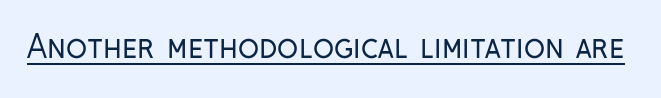
Looks like someone drew a line under every word here. Serifs: no, the terminals of the letterforms are clean. Letter spacing: default. The strokes are not fattened; the text isn't bold. Proportional: the letters do not fall into vertical columns. Italic? Not at all — the glyphs are vertical.
